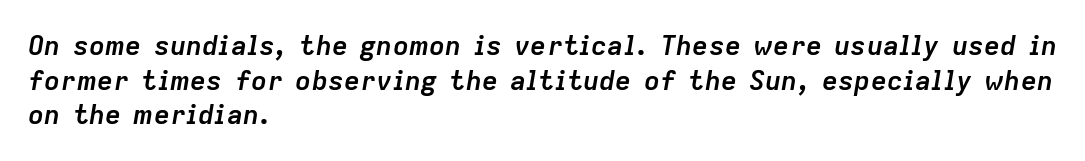
Does the copy run flush right? No — it runs flush left. Slant detected: the letters are inclined. Just letters on the line, the space beneath them empty. The characters look thick and weighty, a clear bold. The vertical gap from one line to the next is medium. Observe the ordinary spacing: letters are neighbours, not strangers.
